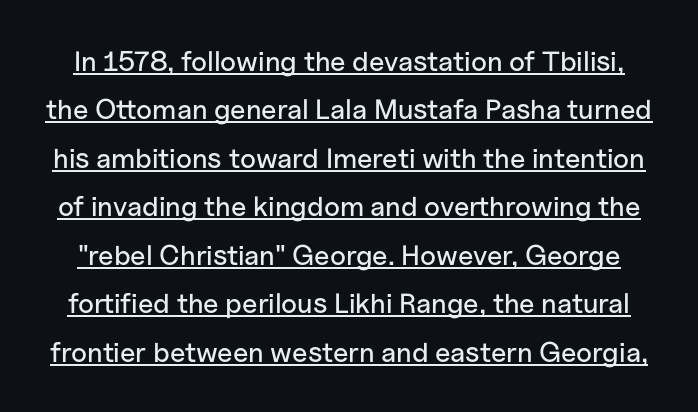
{"serif": "no", "italic": "no", "width": "normal", "stroke_contrast": "low", "x_height": "medium", "monospaced": "no", "underline": "yes", "line_spacing_ratio": 1.73, "letter_spacing": "normal", "letter_spacing_em": 0.0, "glyph_px": 28}
